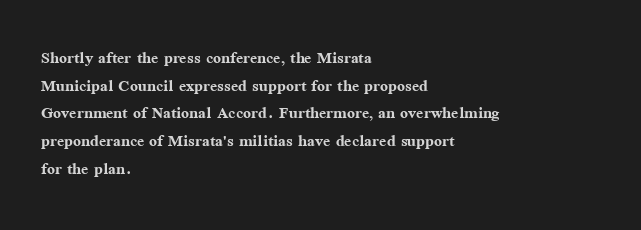
It's the straight-up-and-down kind of type. The words here are not underlined. Summary of vertical rhythm: regular, with standard interline spacing. Alignment: flush left. The rendering keeps characters at their native spacing.
